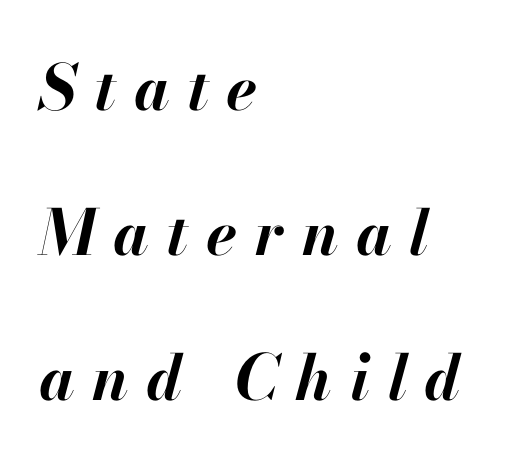
Each letter keeps its own natural width here, so spacing adapts to shape. If you drew a line through each stem, it would be angled. Underlining? Definitely not there. Compared with typical body copy, the letter spacing here is much looser. Students, this is bold: see how much ink each stroke carries. These lines stand farther apart than default settings would place them.
